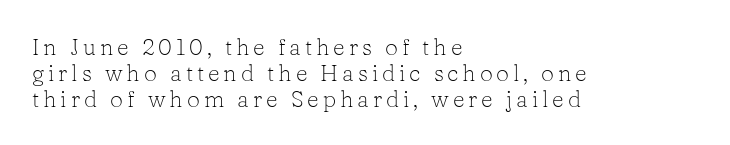
Q: Is the text bold? A: No.
Q: Is the text italic (slanted)? A: No, it is upright.
Q: Is the text underlined? A: No.
Q: How is the paragraph aligned? A: Left-aligned.
Q: Is the spacing between lines tight, normal or loose? A: Tight.
